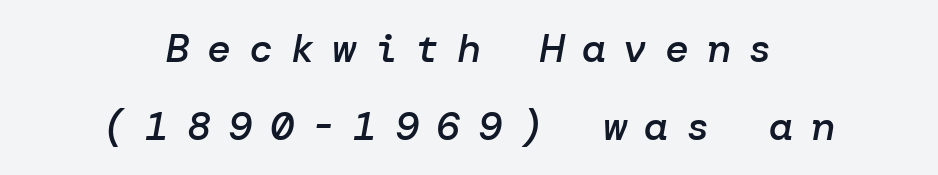
The image shows 40 px semibold type, italic (leaning right); set centered, loose line spacing (1.94x), unusually wide letter spacing (+0.44 em), not underlined; low stroke contrast and a medium x-height.
